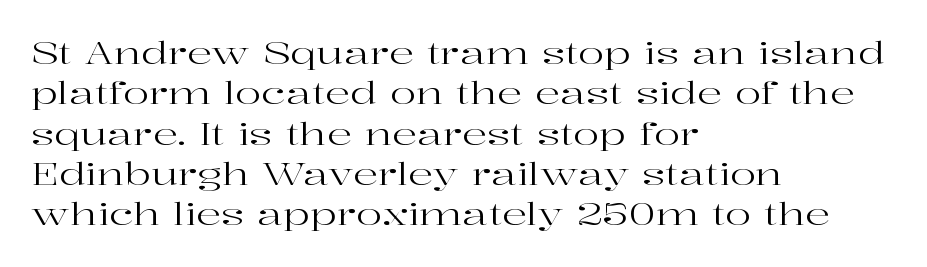
{"serif": "yes", "italic": "no", "bold": "no", "weight": "regular", "width": "wide", "stroke_contrast": "high", "x_height": "medium", "monospaced": "no", "underline": "no", "align": "left", "line_spacing": "normal", "line_spacing_ratio": 1.3, "letter_spacing": "normal", "letter_spacing_em": 0.0, "glyph_px": 31}
